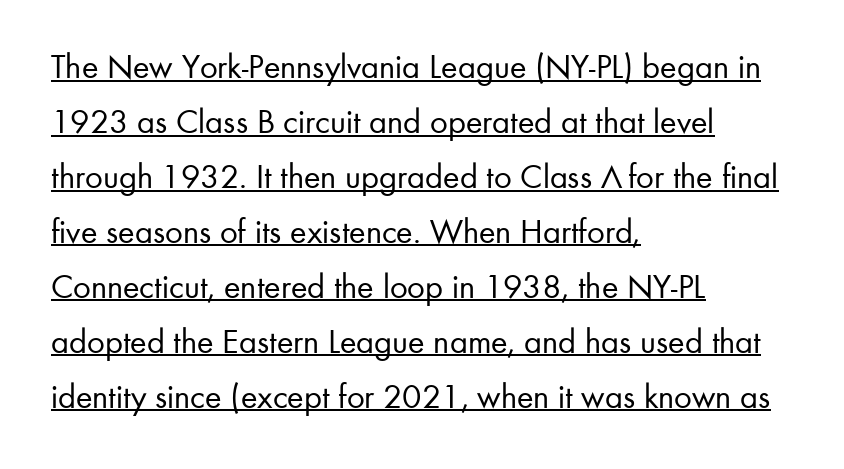
These lines were composed using upright roman letters. Caption: face not bold, strokes unweighted. This is sans-serif lettering, the kind often seen on screens and signage. The lettering is marked with a stroke running underneath it.
